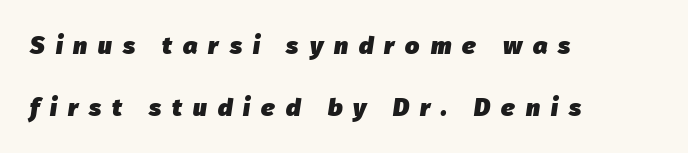
In terms of posture, this sample is oblique. Stroke thickness is high; the sample reads as a true bold. Layout note: lines flush left. The space directly below the letters is spotless. Leading is clearly above the norm, producing a sparse column. Spacing between characters has been opened up far beyond the box default.
